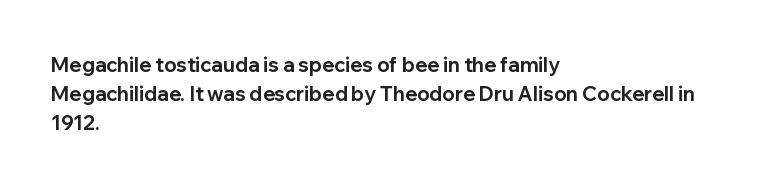
{"italic": "no", "bold": "yes", "underline": "no", "align": "left", "line_spacing": "normal", "line_spacing_ratio": 1.45, "letter_spacing": "normal", "letter_spacing_em": 0.0, "glyph_px": 20}
